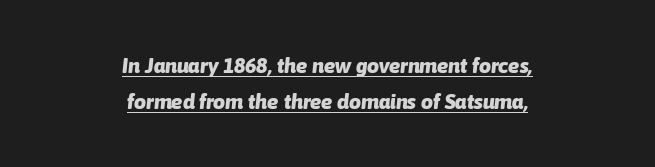
{"italic": "yes", "lean": "right", "slant_degrees": 6, "bold": "yes", "underline": "yes", "align": "center", "line_spacing_ratio": 1.71, "letter_spacing": "normal", "letter_spacing_em": 0.0, "glyph_px": 21}
